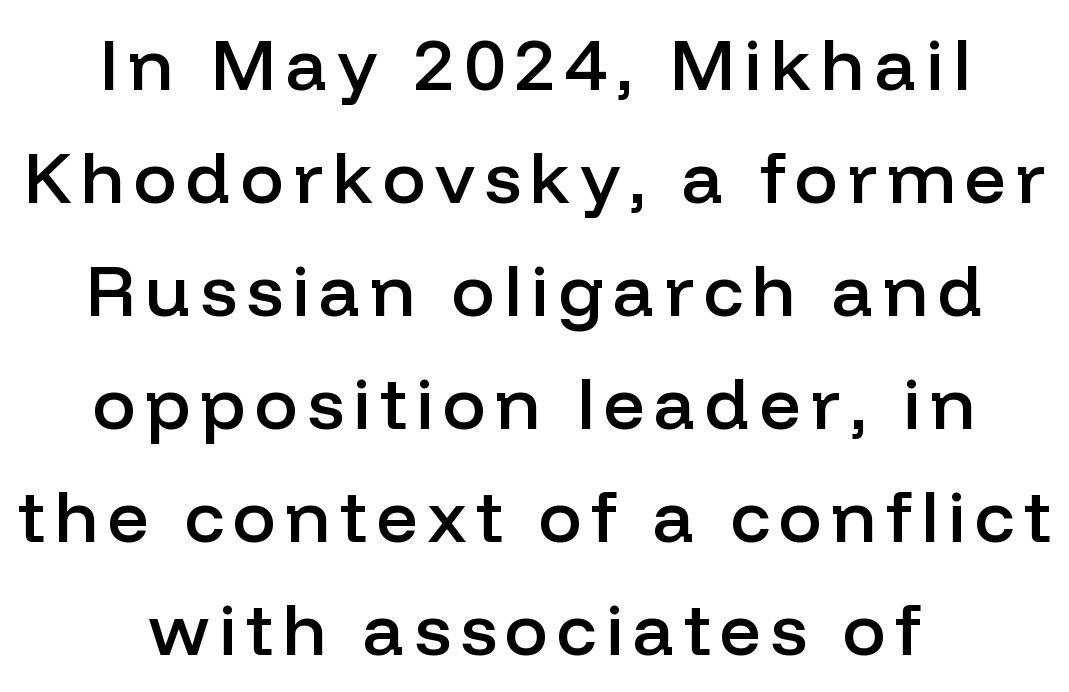
{"serif": "no", "italic": "no", "bold": "semi", "weight": "semibold", "width": "normal", "stroke_contrast": "low", "x_height": "medium", "monospaced": "no", "underline": "no", "align": "center", "line_spacing": "normal", "line_spacing_ratio": 1.57, "glyph_px": 72}
